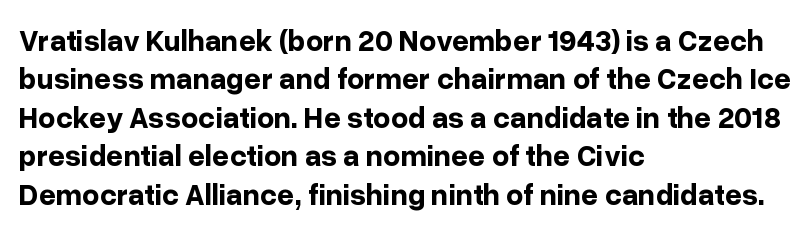
Q: Is the text bold? A: Yes.
Q: Is the text italic (slanted)? A: No, it is upright.
Q: Is the typeface a serif or a sans-serif typeface? A: Sans-serif.
Q: Is the text underlined? A: No.
Q: How is the paragraph aligned? A: Left-aligned.
Q: Is the spacing between letters normal or unusually wide? A: Normal.
Q: Is the spacing between lines tight, normal or loose? A: Normal.
Q: Width (condensed, normal, or wide)? A: Normal.
Q: Stroke contrast? A: Low.
Q: x-height? A: Medium.
Q: Monospaced? A: No.
